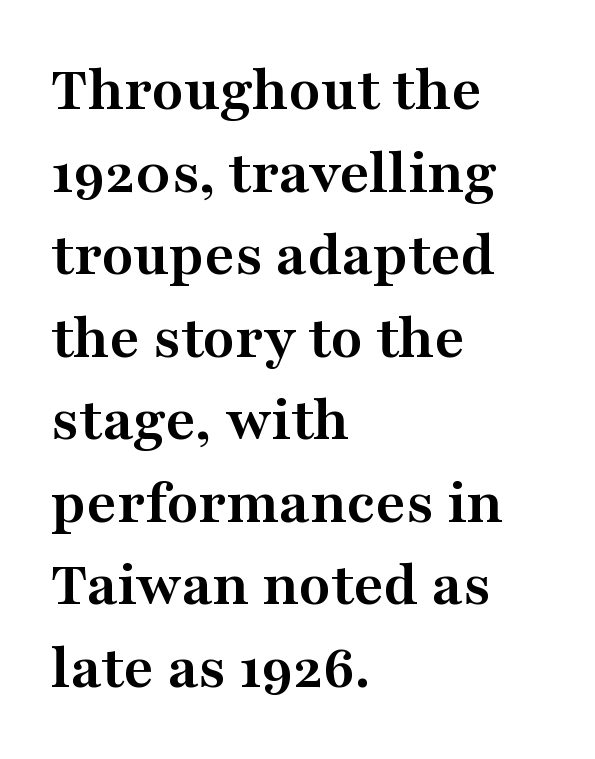
Typesetter's note: full bold, strokes at maximum text heaviness. What's the leading like? Ordinary, nothing unusual. The text was rendered using a seriffed face with decorative stroke endings. Line beginnings align vertically; line endings do not.
